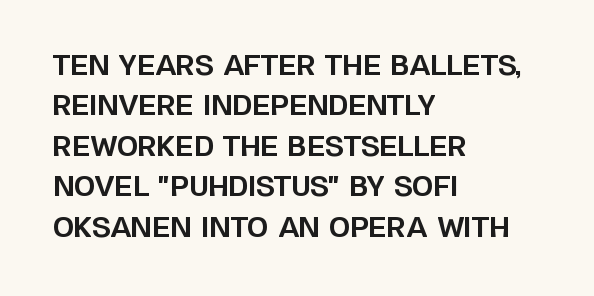
{"italic": "no", "bold": "yes", "underline": "no", "align": "left", "line_spacing": "normal", "line_spacing_ratio": 1.5, "letter_spacing": "normal", "letter_spacing_em": 0.0, "glyph_px": 27}
